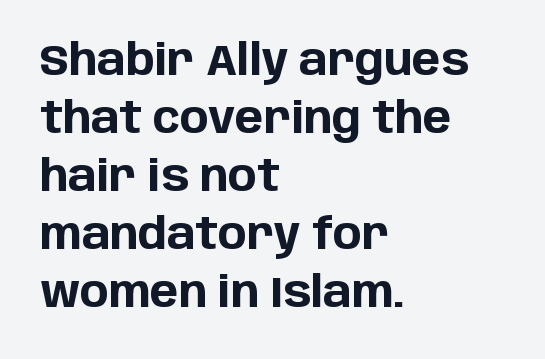
Tall strokes in this sample are plumb rather than angled. The typeface chosen for these lines omits serifs. Do the characters align in a grid? No, the font is proportional. The specimen omits any rule beneath the text block's lines. This sample uses plain, unmodified letter spacing. Is the block centered? No — it sits flush against the left margin.
